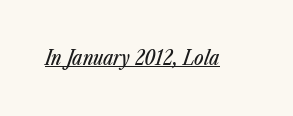
The image shows 20 px text type, italic (leaning right); set normal letter spacing, underlined.
